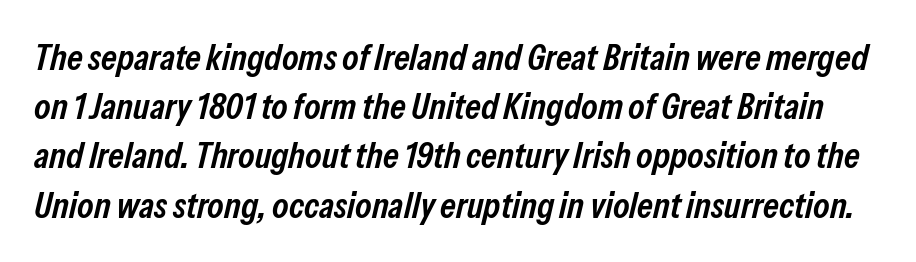
Proportional: the letters do not fall into vertical columns. Does the lettering tilt? It does — this is italic. Just letters on the line, the space beneath them empty. If you measured baseline to baseline, you'd find a middling distance. The line texture is even and compact thanks to regular tracking. A semibold gives these letters moderate extra thickness, short of bold.
